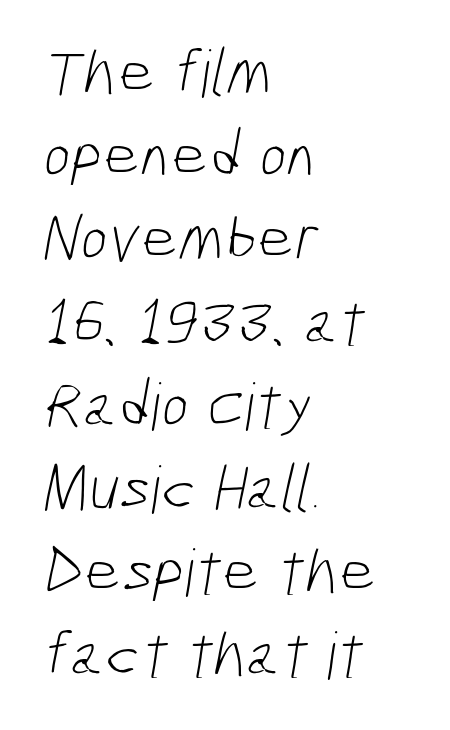
Letterform terminals end flat and unadorned throughout the passage. Glance below the letters and you will spot only blank space. This block has exactly the height ordinary leading produces. Looks like regular typesetting: each glyph gets only the width it needs. Bold? No — there's no thickening of the strokes.
